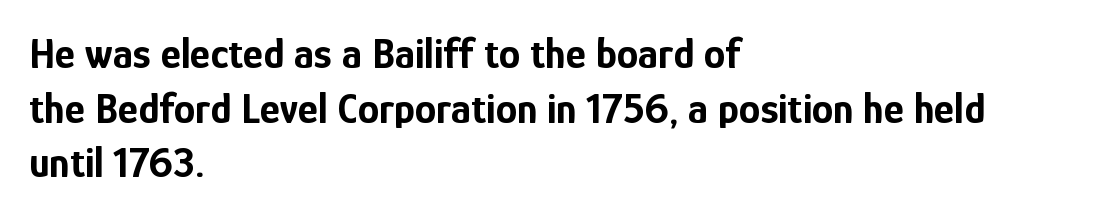
The image shows 43 px bold, condensed sans-serif type, upright; set left-aligned, normal line spacing (1.27x), normal letter spacing, not underlined; low stroke contrast and a medium x-height.
